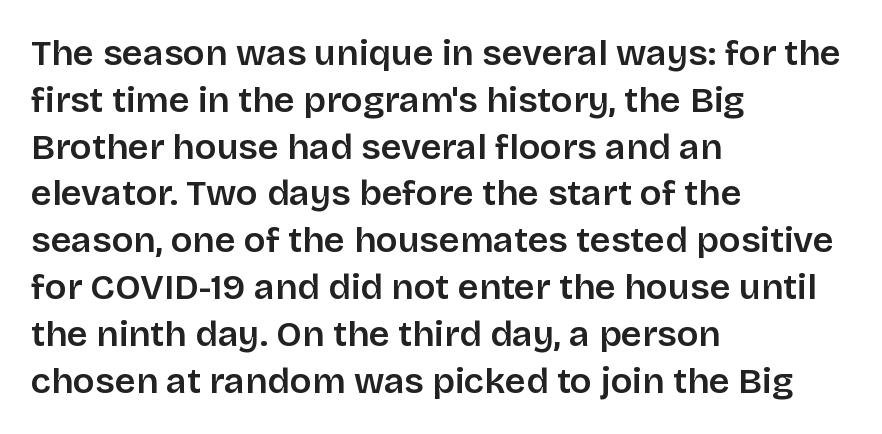
The image shows 36 px semibold sans-serif type, upright; set left-aligned, normal line spacing (1.3x), normal letter spacing, not underlined; low stroke contrast and a large x-height.
